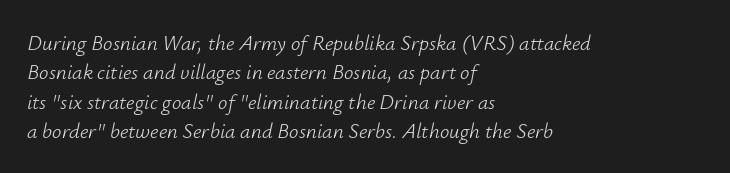
The image shows 21 px text type, italic (leaning right); set left-aligned, normal line spacing (1.4x), normal letter spacing, not underlined.
